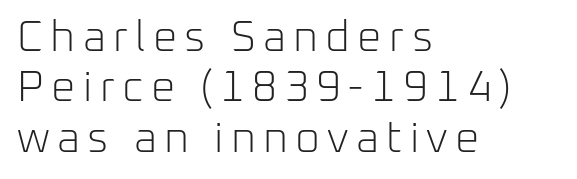
{"serif": "no", "italic": "no", "bold": "no", "weight": "light", "width": "normal", "stroke_contrast": "low", "x_height": "medium", "monospaced": "no", "underline": "no", "align": "left", "line_spacing_ratio": 1.17, "glyph_px": 43}
